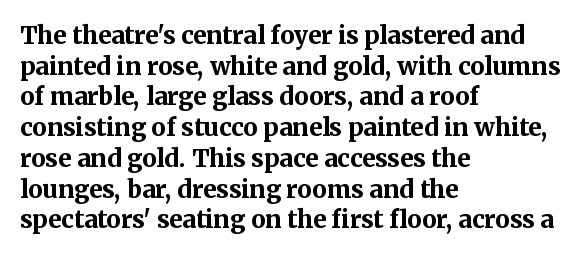
Summary of weight: heavy, a full bold. Tracking value appears to be zero — textbook default spacing. No italicization has been applied; the sample stays upright. The words here are not underlined. A normal amount of white space separates one row of letters from the next.
